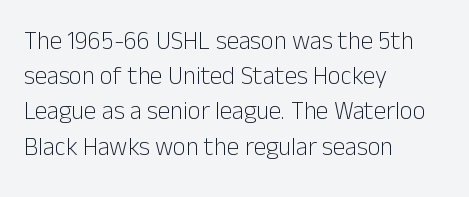
{"italic": "no", "bold": "no", "underline": "no", "align": "left", "line_spacing": "normal", "line_spacing_ratio": 1.41, "letter_spacing": "normal", "letter_spacing_em": 0.0, "glyph_px": 25}
